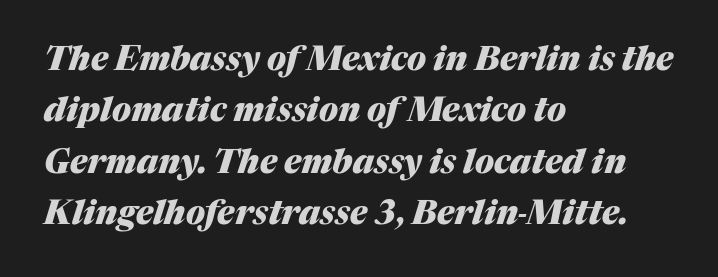
Q: Is the text bold? A: Yes.
Q: Is the text italic (slanted)? A: Yes, it leans right by about 17 degrees.
Q: Is the text underlined? A: No.
Q: How is the paragraph aligned? A: Left-aligned.
Q: Is the spacing between letters normal or unusually wide? A: Normal.
Q: Is the spacing between lines tight, normal or loose? A: Normal.
Q: Width (condensed, normal, or wide)? A: Normal.
Q: Stroke contrast? A: Medium.
Q: x-height? A: Medium.
Q: Monospaced? A: No.
